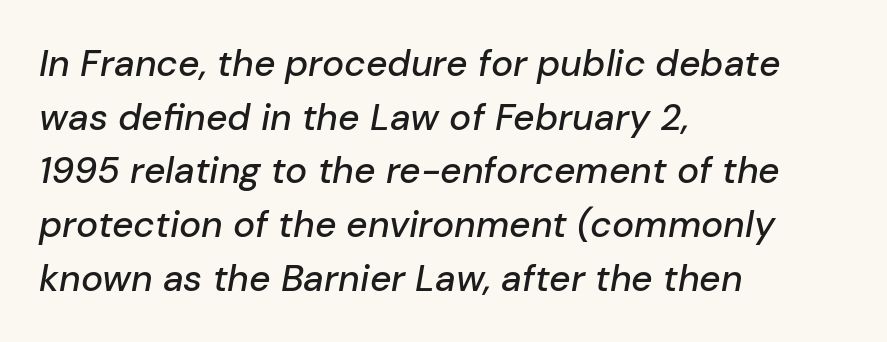
{"italic": "yes", "lean": "right", "slant_degrees": 10, "width": "normal", "stroke_contrast": "low", "x_height": "medium", "monospaced": "no", "underline": "no", "align": "left", "line_spacing": "normal", "line_spacing_ratio": 1.45, "letter_spacing": "normal", "letter_spacing_em": 0.0, "glyph_px": 37}
